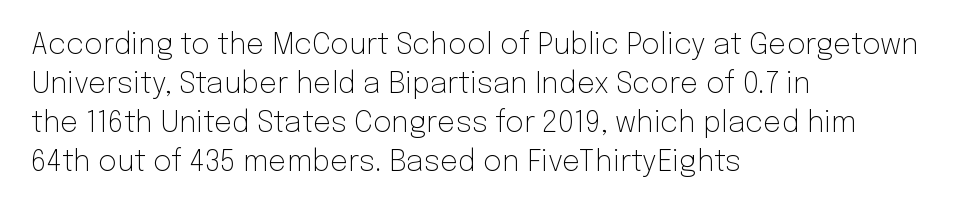
The image shows 29 px light sans-serif type, upright; set left-aligned, normal line spacing (1.35x), normal letter spacing, not underlined; low stroke contrast and a medium x-height.
